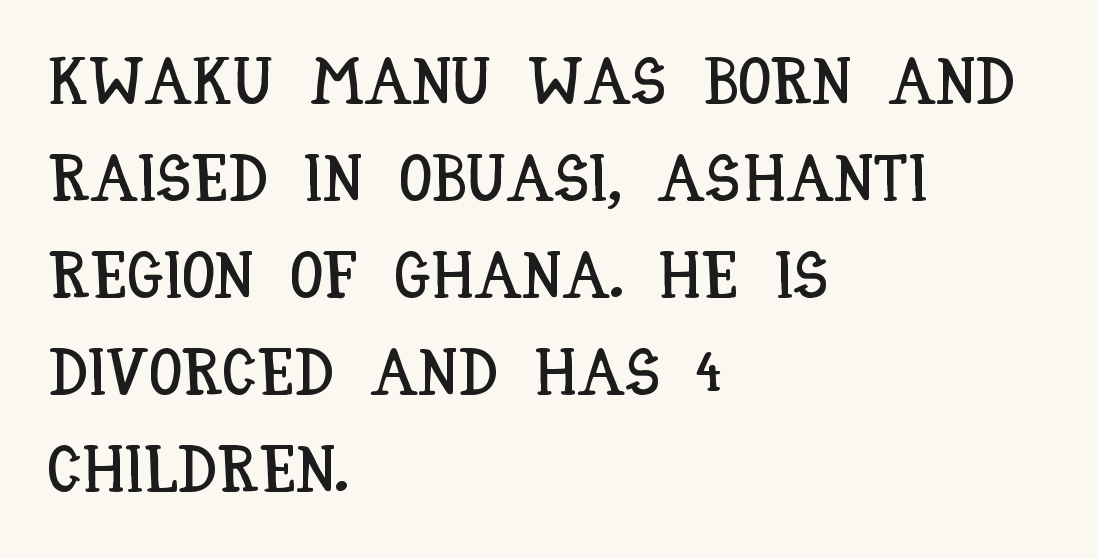
Q: Is the text italic (slanted)? A: No, it is upright.
Q: Is the text underlined? A: No.
Q: How is the paragraph aligned? A: Left-aligned.
Q: Is the spacing between letters normal or unusually wide? A: Normal.
Q: Is the spacing between lines tight, normal or loose? A: Normal.
Q: Width (condensed, normal, or wide)? A: Condensed.
Q: Stroke contrast? A: Low.
Q: x-height? A: Large.
Q: Monospaced? A: No.
